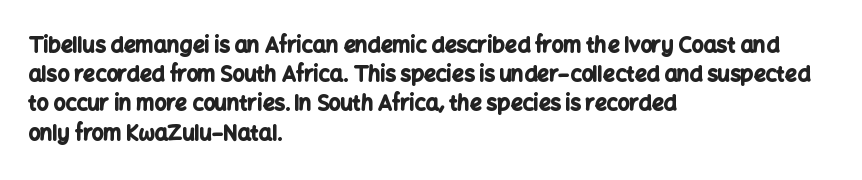
When letters stand straight like this, we call the style roman or upright. Line starts are locked; line ends wander. Quick note: underline off. Words appear dense and cohesive because spacing is normal. A normal amount of white space separates one row of letters from the next.
